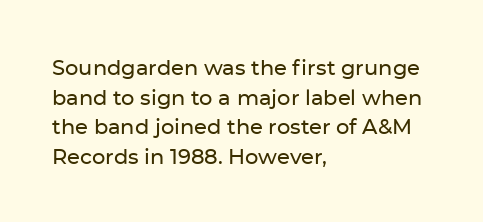
{"italic": "no", "underline": "no", "align": "left", "line_spacing": "normal", "line_spacing_ratio": 1.41, "letter_spacing": "normal", "letter_spacing_em": 0.0, "glyph_px": 21}
